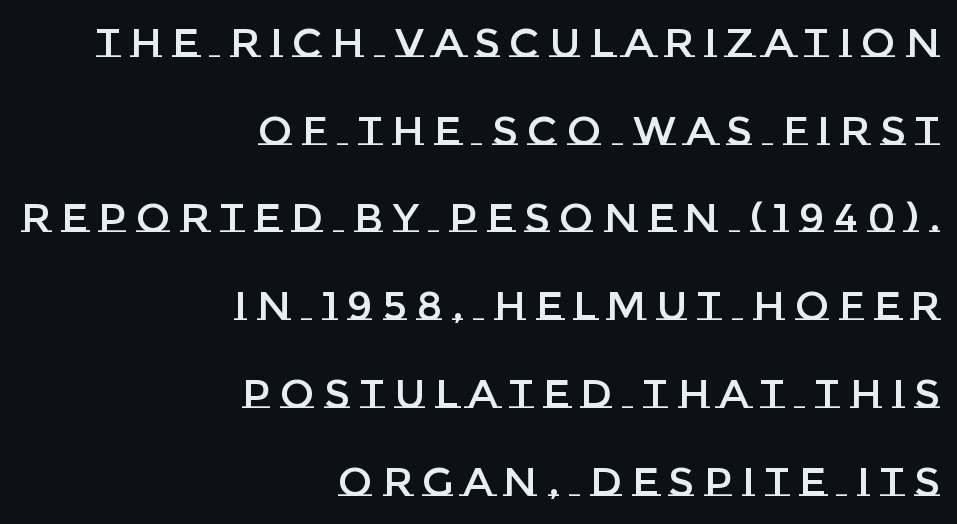
A typesetter would call this heavily tracked-out type. A clean baseline with only descenders dipping below it. The line-height multiplier appears high, well above default. These lines are rendered in a variable-pitch font.
